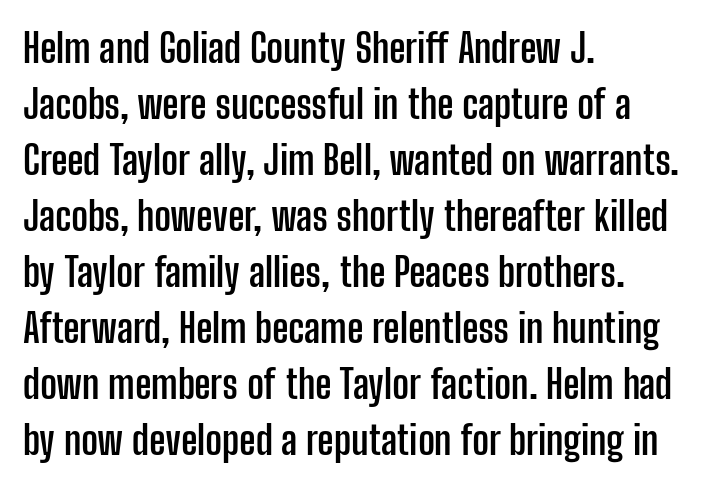
Q: Is the text bold? A: Yes.
Q: Is the text italic (slanted)? A: No, it is upright.
Q: Is the typeface a serif or a sans-serif typeface? A: Sans-serif.
Q: Is the text underlined? A: No.
Q: How is the paragraph aligned? A: Left-aligned.
Q: Is the spacing between letters normal or unusually wide? A: Normal.
Q: Is the spacing between lines tight, normal or loose? A: Normal.
Q: Width (condensed, normal, or wide)? A: Condensed.
Q: Stroke contrast? A: Low.
Q: x-height? A: Medium.
Q: Monospaced? A: No.
